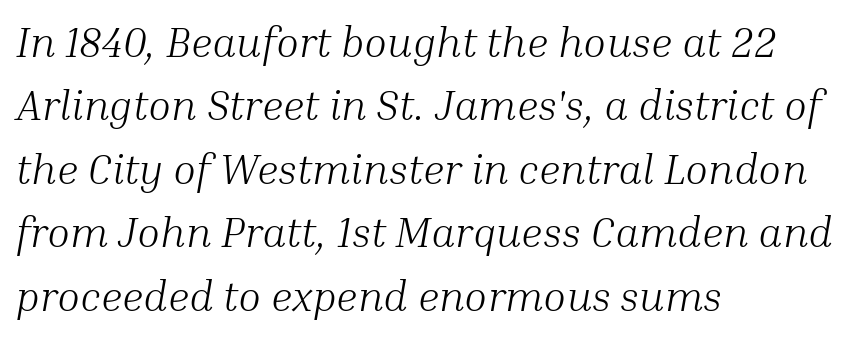
{"serif": "yes", "italic": "yes", "lean": "right", "slant_degrees": 10, "bold": "no", "weight": "light", "width": "normal", "stroke_contrast": "medium", "x_height": "medium", "monospaced": "no", "underline": "no", "align": "left", "line_spacing": "normal", "line_spacing_ratio": 1.51, "letter_spacing": "normal", "letter_spacing_em": 0.0, "glyph_px": 42}
